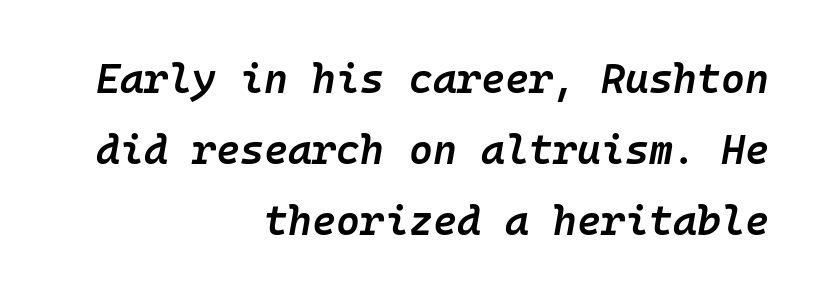
The setting favours the right margin, as signatures and pull-quotes sometimes do. Here the designer chose a console-style face with uniform glyph widths. Moderately thickened strokes mark this as semibold type. The type is set solid horizontally, with unmodified tracking. You can tell it's italic because the verticals aren't actually vertical.
